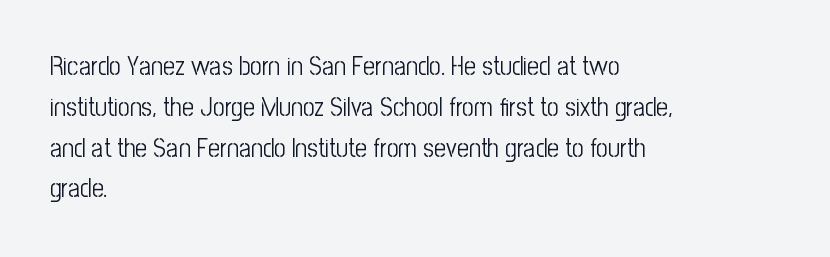
The image shows 26 px text type, upright; set left-aligned, normal line spacing (1.57x), normal letter spacing, not underlined.
